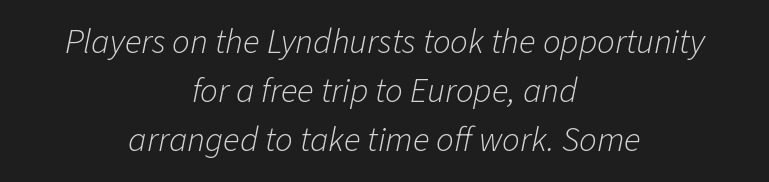
The image shows 35 px light type, italic (leaning right); set centered, normal line spacing (1.4x), normal letter spacing, not underlined; low stroke contrast and a medium x-height.
